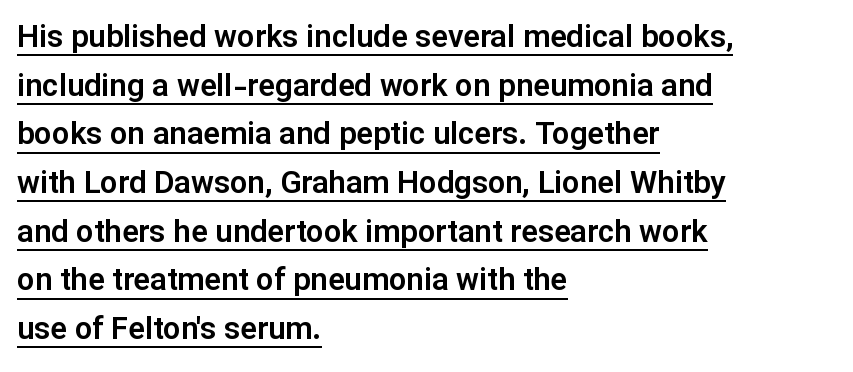
{"serif": "no", "italic": "no", "width": "normal", "stroke_contrast": "low", "x_height": "medium", "monospaced": "no", "underline": "yes", "align": "left", "line_spacing": "normal", "line_spacing_ratio": 1.57, "letter_spacing": "normal", "letter_spacing_em": 0.0, "glyph_px": 31}
